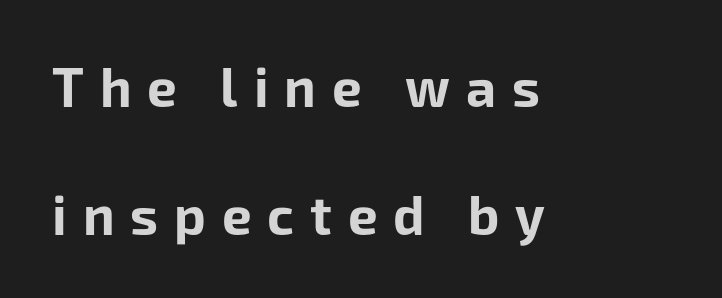
The image shows 53 px bold sans-serif type, upright; set left-aligned, loose line spacing (2.42x), unusually wide letter spacing (+0.3 em), not underlined; low stroke contrast and a medium x-height.
